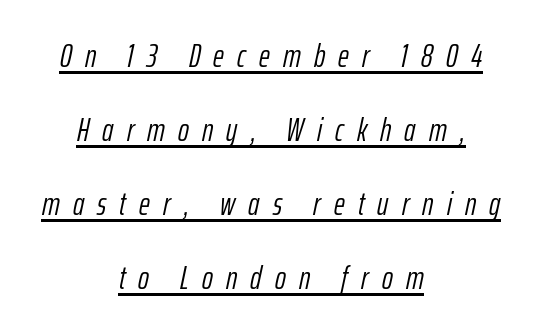
Q: Is the text bold? A: No.
Q: Is the text italic (slanted)? A: Yes, it leans right by about 12 degrees.
Q: Is the text underlined? A: Yes.
Q: How is the paragraph aligned? A: Centered.
Q: Is the spacing between letters normal or unusually wide? A: Unusually wide.
Q: Is the spacing between lines tight, normal or loose? A: Loose.
Q: Width (condensed, normal, or wide)? A: Condensed.
Q: Stroke contrast? A: Low.
Q: x-height? A: Medium.
Q: Monospaced? A: No.
